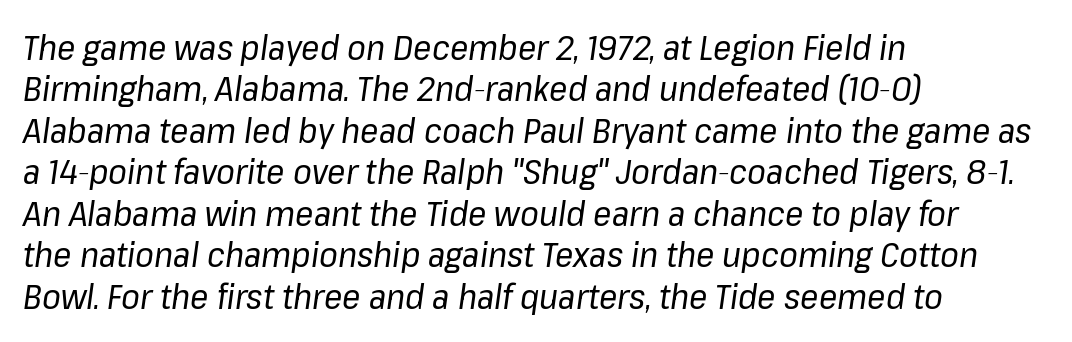
The image shows 34 px regular-weight type, italic (leaning right); set left-aligned, line spacing 1.22x, normal letter spacing, not underlined; low stroke contrast and a medium x-height.
